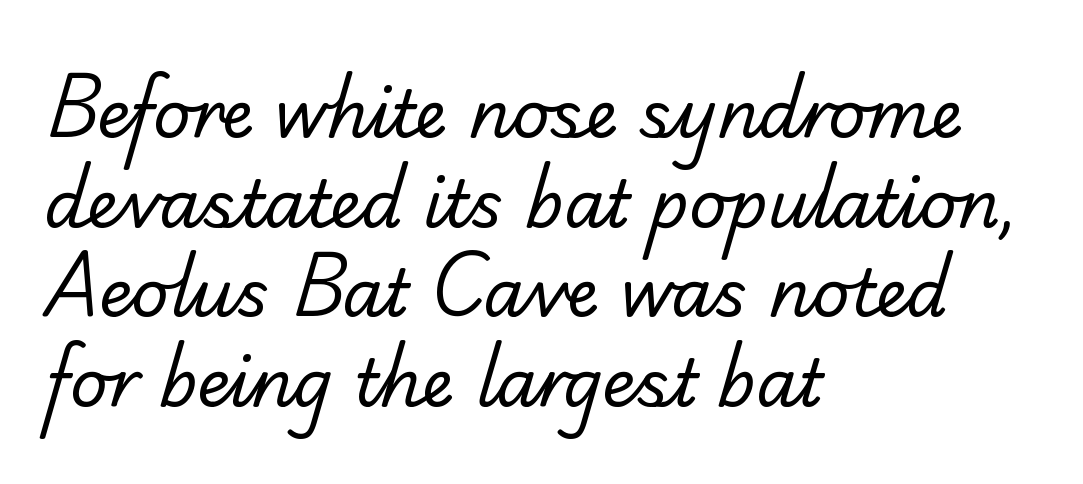
Q: Is the text bold? A: No.
Q: Is the typeface a serif or a sans-serif typeface? A: Serif.
Q: Is the text underlined? A: No.
Q: How is the paragraph aligned? A: Left-aligned.
Q: Is the spacing between letters normal or unusually wide? A: Normal.
Q: Is the spacing between lines tight, normal or loose? A: Normal.
Q: Width (condensed, normal, or wide)? A: Normal.
Q: Stroke contrast? A: Low.
Q: x-height? A: Small.
Q: Monospaced? A: No.
